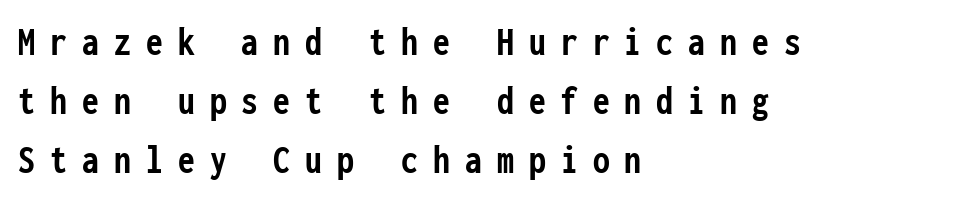
The line-height multiplier appears to be the usual default. Unlike a traditional serif, this face leaves its strokes unadorned. The space beneath each line is pristine and unruled. The letters march in equal steps, a hallmark of fixed-pitch type. This sample uses expanded letter spacing, leaving extra air between glyphs. Bold? Absolutely — the strokes are thick and heavy.
